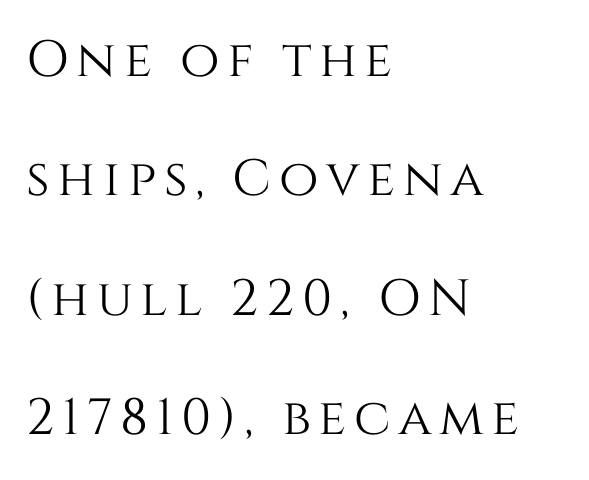
The axis of the letterforms is exactly vertical. Any mark beneath the type? The region is blank. These lines are set flush left with a ragged right edge. Students, observe: this is what heavily led, spacious text looks like. These lines are rendered in a variable-pitch font.
